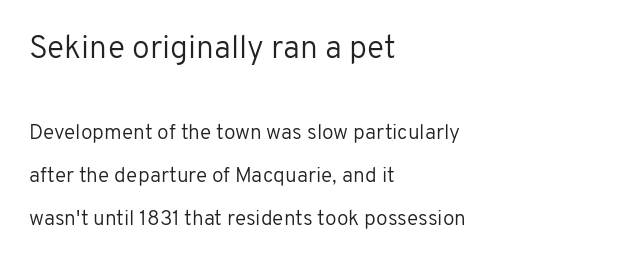
The image shows 32 px regular-weight sans-serif type, upright; set left-aligned, loose line spacing (2.04x), normal letter spacing, not underlined; the first (top) block is 1.52x larger; low stroke contrast and a medium x-height.
